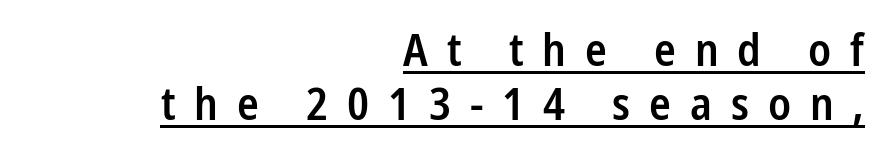
These lines are rendered in a variable-pitch font. No feet cap the strokes, marking this as sans-serif type. Weight: semibold (demi). The rendering uses the underline text-decoration. Here the glyphs are tracked loosely, breaking word shapes into spaced letters.
